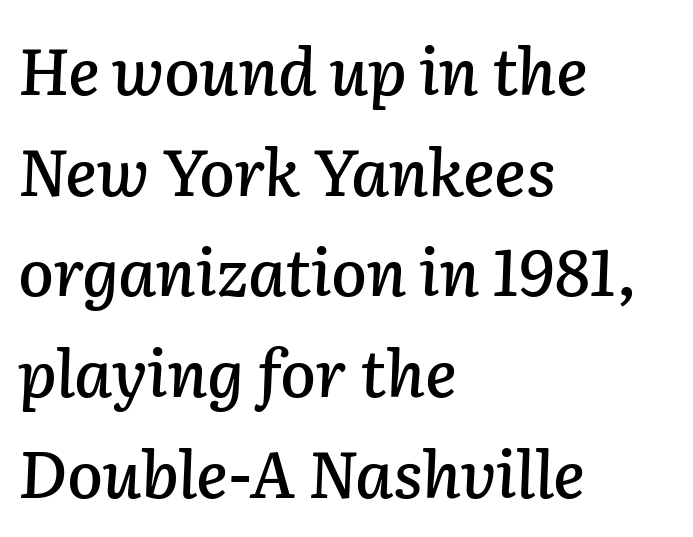
Q: Is the text italic (slanted)? A: Yes, it leans right by about 2 degrees.
Q: Is the text underlined? A: No.
Q: How is the paragraph aligned? A: Left-aligned.
Q: Is the spacing between letters normal or unusually wide? A: Normal.
Q: Is the spacing between lines tight, normal or loose? A: Normal.
Q: Width (condensed, normal, or wide)? A: Normal.
Q: Stroke contrast? A: Low.
Q: x-height? A: Medium.
Q: Monospaced? A: No.
